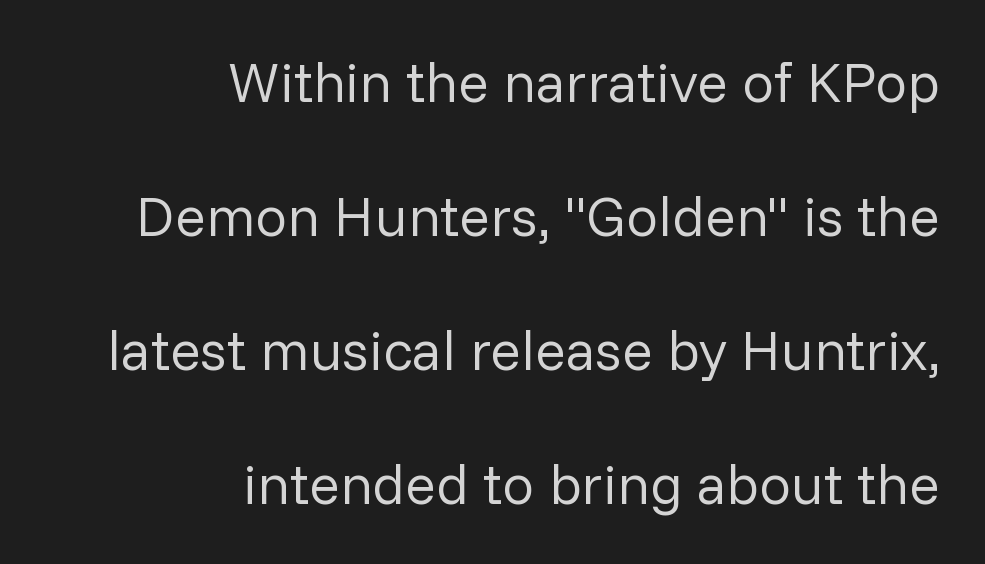
The image shows 57 px regular-weight sans-serif type, upright; set right-aligned, loose line spacing (2.35x), normal letter spacing, not underlined; low stroke contrast and a medium x-height.
